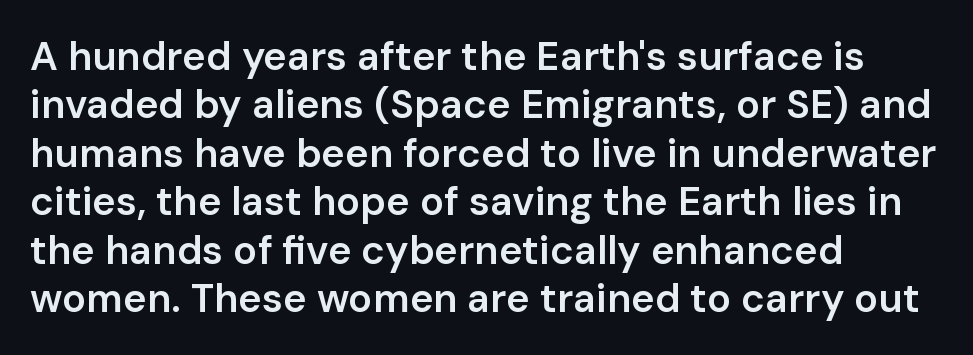
{"serif": "no", "italic": "no", "bold": "semi", "weight": "semibold", "width": "normal", "stroke_contrast": "low", "x_height": "medium", "monospaced": "no", "underline": "no", "align": "left", "line_spacing_ratio": 1.21, "letter_spacing": "normal", "letter_spacing_em": 0.0, "glyph_px": 40}
